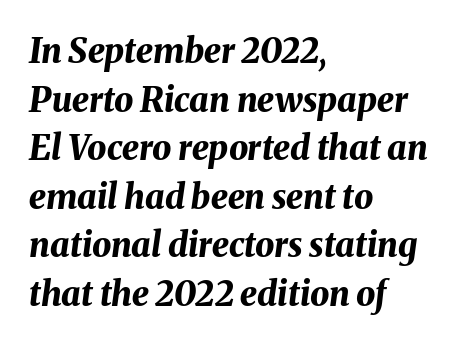
{"italic": "yes", "lean": "right", "slant_degrees": 8, "bold": "yes", "weight": "bold", "width": "normal", "stroke_contrast": "medium", "x_height": "medium", "monospaced": "no", "underline": "no", "align": "left", "line_spacing": "normal", "line_spacing_ratio": 1.43, "letter_spacing": "normal", "letter_spacing_em": 0.0, "glyph_px": 34}
